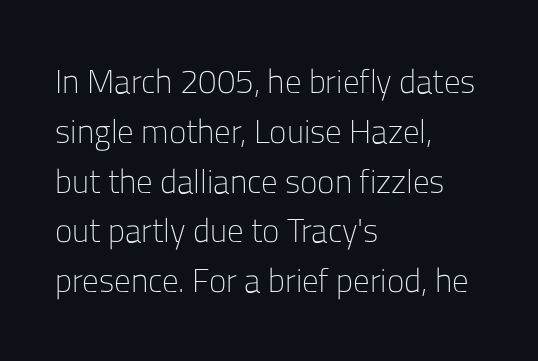
The image shows 33 px light sans-serif type, upright; set left-aligned, normal line spacing (1.51x), normal letter spacing, not underlined; low stroke contrast and a medium x-height.
